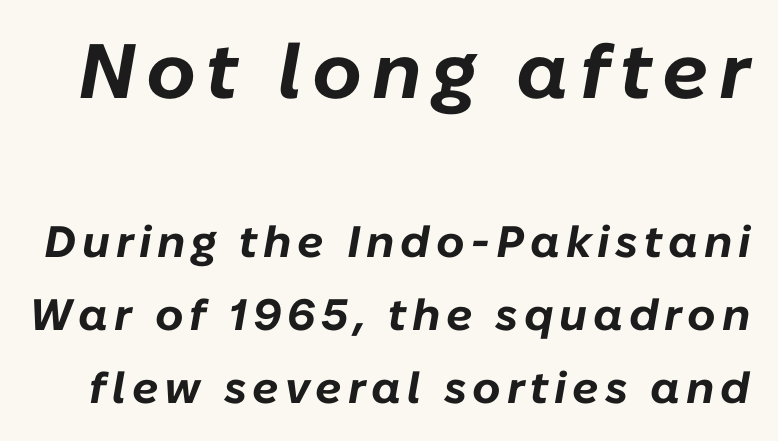
Q: Is the text bold? A: Yes.
Q: Is the text italic (slanted)? A: Yes, it leans right by about 10 degrees.
Q: Is the text underlined? A: No.
Q: Is the spacing between lines tight, normal or loose? A: Normal.
Q: Which block of text is set in a larger size, the first (top) or the second (bottom)? A: The first (top) one.
Q: Width (condensed, normal, or wide)? A: Normal.
Q: Stroke contrast? A: Low.
Q: x-height? A: Medium.
Q: Monospaced? A: No.
